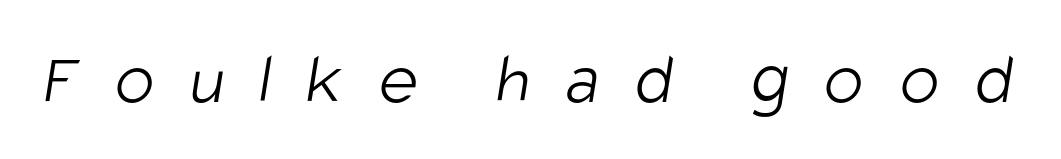
{"serif": "no", "bold": "no", "weight": "light", "width": "condensed", "stroke_contrast": "low", "x_height": "large", "monospaced": "no", "underline": "no", "letter_spacing": "wide", "letter_spacing_em": 0.48, "glyph_px": 74}
